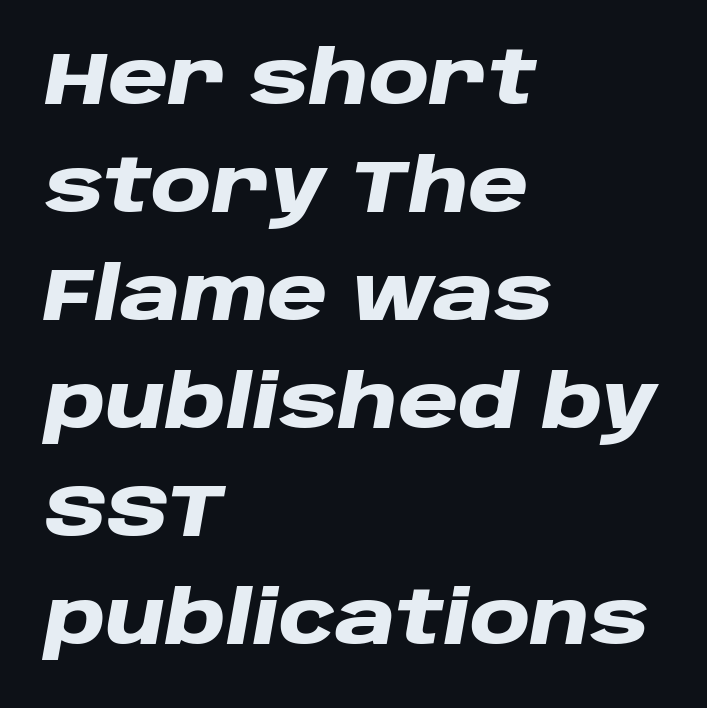
The image shows 74 px heavy, wide type, italic (leaning right); set left-aligned, normal line spacing (1.46x), normal letter spacing, not underlined; low stroke contrast and a large x-height.
